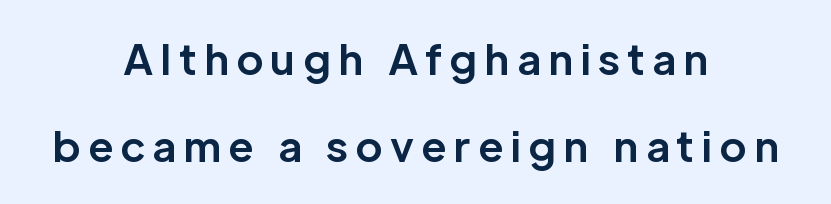
Widely set lines give the paragraph a tall, airy silhouette. This is the regular roman posture of the typeface. I'd call this a sans setting — the letters go barefoot. Note the varied advance widths — an 'i' is clearly narrower than an 'm'. The passage is arranged like a title page — every line centered.
